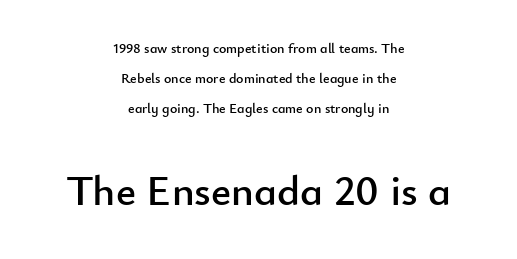
The image shows 43 px sans-serif type, upright; set centered, loose line spacing (2.16x), normal letter spacing, not underlined; the second (bottom) block is 3.07x larger; low stroke contrast and a small x-height.
